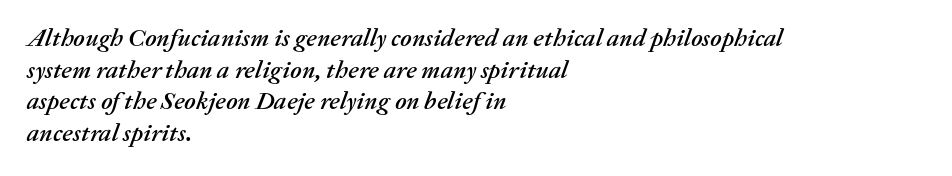
The rendering keeps characters at their native spacing. The words here are not underlined. What's the leading like? Ordinary, nothing unusual. Yep, that's italic — everything's leaning. The paragraph has a hard left edge and a soft right edge.
